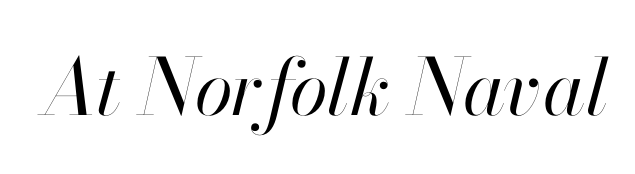
The image shows 78 px regular-weight type, italic (leaning right); set normal letter spacing, not underlined; high stroke contrast and a small x-height.
